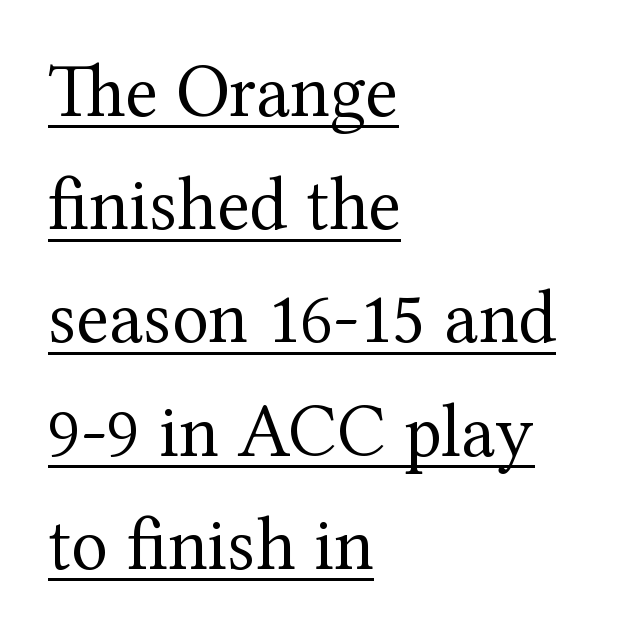
The image shows 76 px regular-weight serif type, upright; set left-aligned, normal line spacing (1.49x), normal letter spacing, underlined; medium stroke contrast and a medium x-height.
